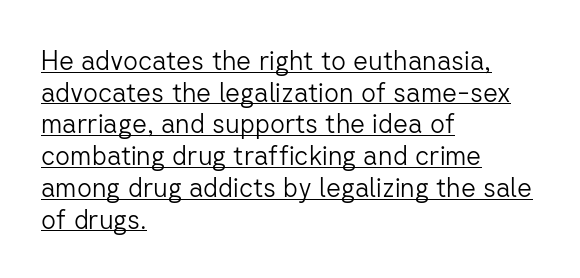
The image shows 26 px text type, upright; set left-aligned, line spacing 1.22x, normal letter spacing, underlined.
